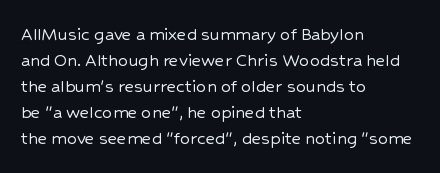
The image shows 20 px text type, upright; set left-aligned, normal line spacing (1.3x), normal letter spacing, not underlined.
